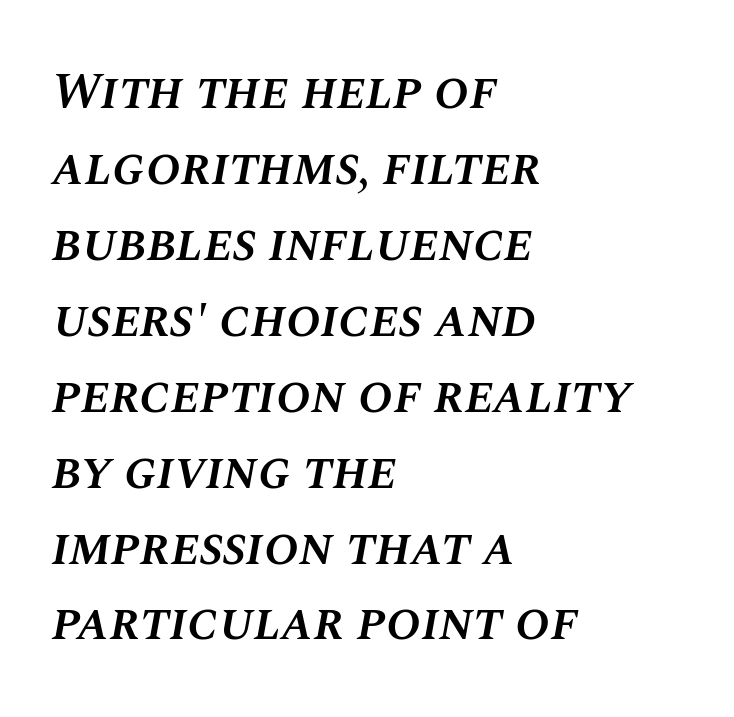
Notice the strokes are somewhat thickened but not fully heavy: this is a semibold. A student would call this left alignment; a typographer would say flush left, rag right. If you drew a line through each stem, it would be angled. Quick note: interline space is typical. Observe the ordinary spacing: letters are neighbours, not strangers.
